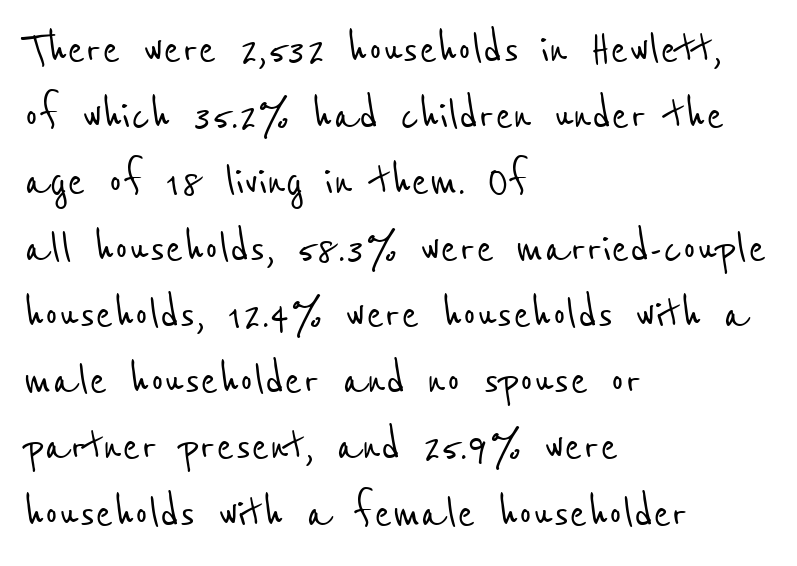
The letters advance in unequal steps, a hallmark of proportional type. The compositor pushed each line to the left boundary. Nothing unusual about the tracking: characters are spaced as the font intends. In terms of letterform style, serifs are entirely absent. Regular leading. Anything drawn beneath the words? Only blank space.
